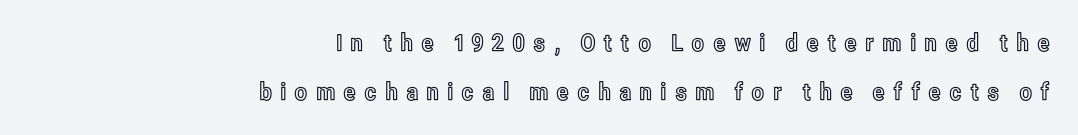
The image shows 24 px text type, upright; set right-aligned, loose line spacing (2.06x), unusually wide letter spacing (+0.32 em), not underlined.
